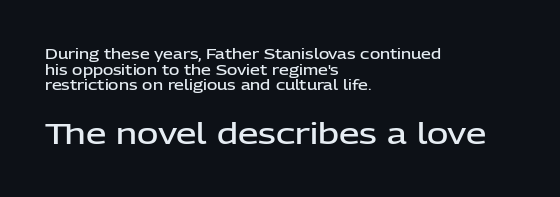
{"serif": "no", "italic": "no", "bold": "semi", "weight": "semibold", "width": "normal", "stroke_contrast": "low", "x_height": "medium", "monospaced": "no", "underline": "no", "align": "left", "line_spacing": "tight", "line_spacing_ratio": 1.12, "letter_spacing": "normal", "letter_spacing_em": 0.0, "larger_block": "second", "size_ratio": 2.07, "glyph_px": 29}
